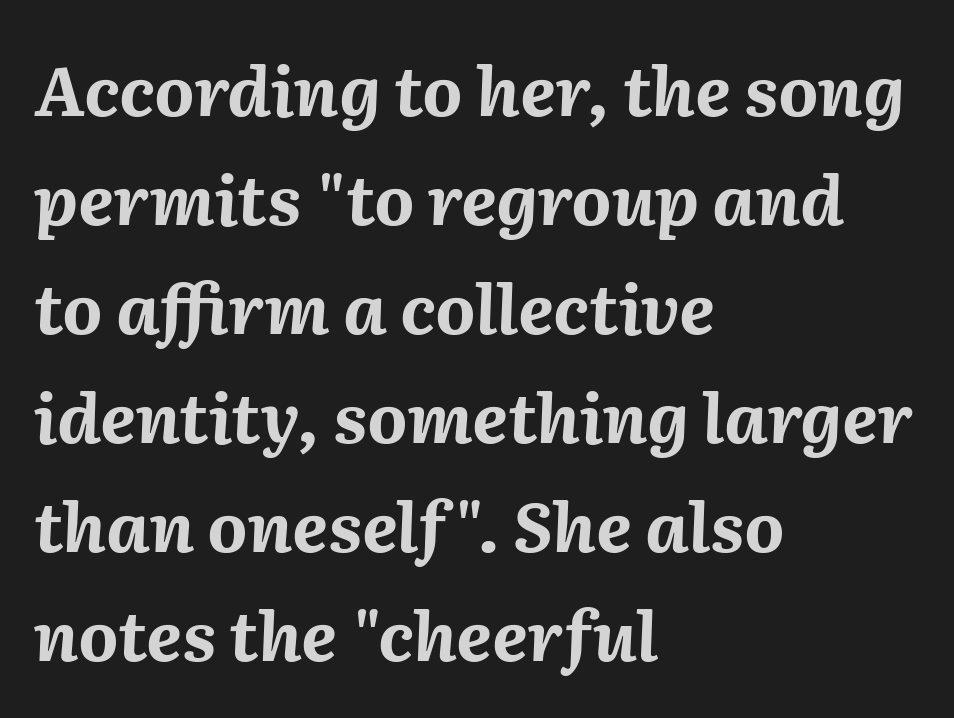
{"italic": "yes", "lean": "right", "slant_degrees": 2, "bold": "yes", "weight": "bold", "width": "normal", "stroke_contrast": "medium", "x_height": "medium", "monospaced": "no", "underline": "no", "align": "left", "line_spacing": "normal", "line_spacing_ratio": 1.58, "letter_spacing": "normal", "letter_spacing_em": 0.0, "glyph_px": 69}
